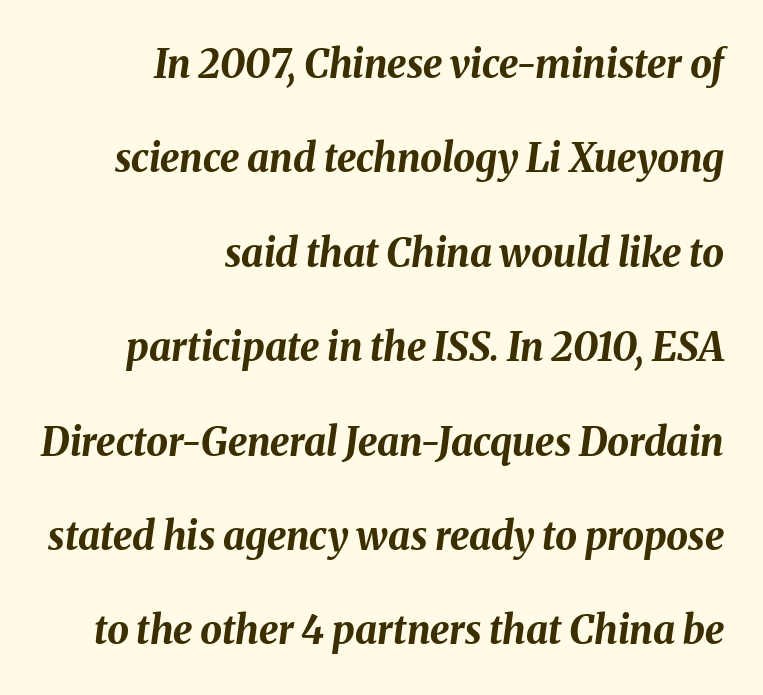
The typesetter chose a ragged-left arrangement here. This sample has the flowing, uneven cadence of proportional lettering. Typographic density is high because the face is bold. Type without underlining.
